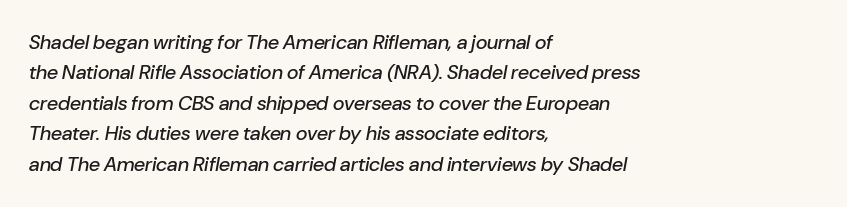
The image shows 20 px text type, italic (leaning right); set left-aligned, normal line spacing (1.52x), normal letter spacing, not underlined.
